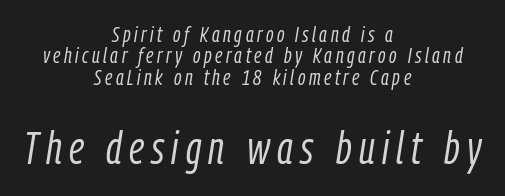
Rendered with sloped, italic letterforms. This reads as an unemphasized weight, regular at the heaviest. Students, observe: this is what under-led, compact text looks like. Size hierarchy here favors the trailing block over the leading one.
